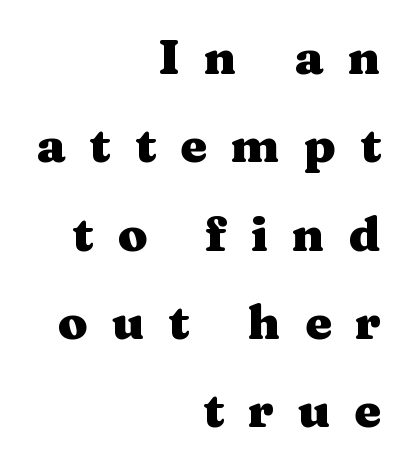
{"serif": "yes", "italic": "no", "bold": "yes", "weight": "heavy", "width": "wide", "stroke_contrast": "medium", "x_height": "medium", "monospaced": "no", "underline": "no", "align": "right", "line_spacing_ratio": 1.84, "letter_spacing": "wide", "letter_spacing_em": 0.5, "glyph_px": 48}
